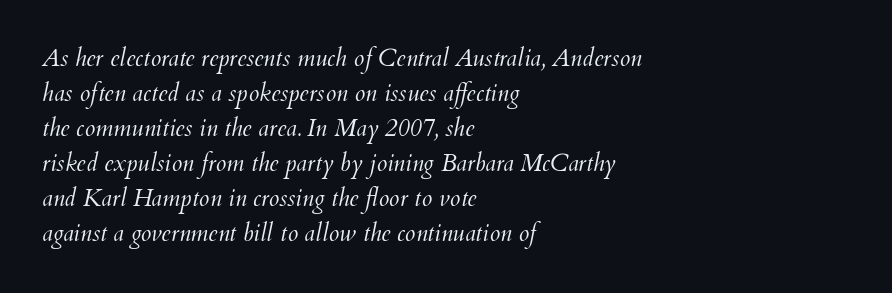
The image shows 24 px text type, italic (leaning right); set left-aligned, normal line spacing (1.46x), normal letter spacing, not underlined.
